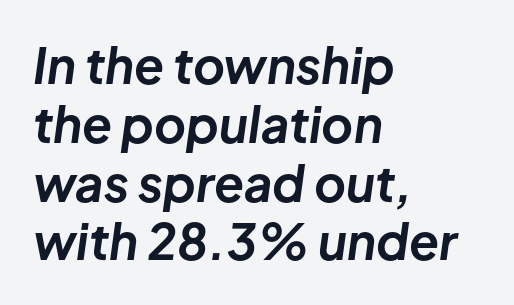
{"italic": "yes", "lean": "right", "slant_degrees": 8, "bold": "yes", "weight": "bold", "width": "normal", "stroke_contrast": "low", "x_height": "medium", "monospaced": "no", "underline": "no", "align": "left", "line_spacing_ratio": 1.2, "letter_spacing": "normal", "letter_spacing_em": 0.0, "glyph_px": 49}
